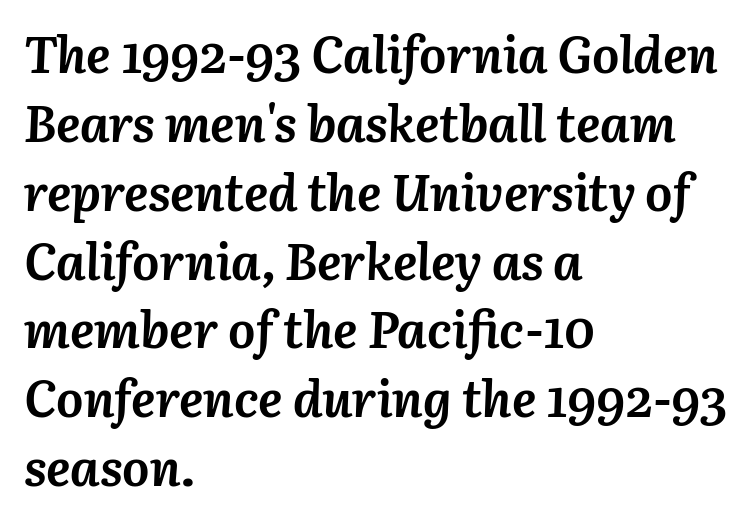
Characters follow at the spacing the type designer built in. The font is running at its bold setting. You can tell it's italic because the verticals aren't actually vertical. The passage is arranged the way most books set body copy — flush left. In terms of leading, this rendering sits right in the middle. Just letters on the line, the space beneath them empty.
